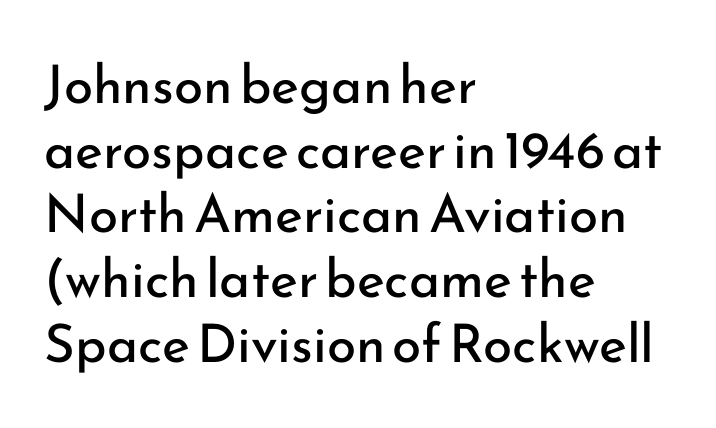
Posture: vertical. Observe the ordinary spacing: letters are neighbours, not strangers. Layout note: lines flush left. Descenders are the only things crossing below the line. You could not count columns in this text — the font is proportionally spaced.
